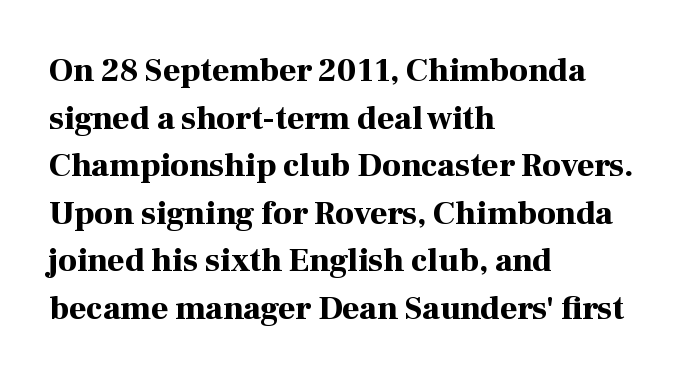
Line starts are locked; line ends wander. Font category for this specimen: serif. The glyphs are unaccompanied by any horizontal stroke below them. Successive baselines arrive at the customary interval. The passage shown is emphatically bold.
